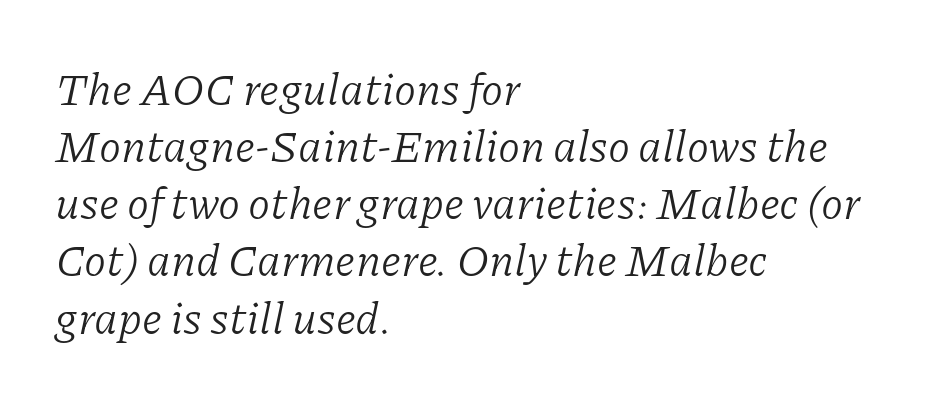
The image shows 45 px light serif type, italic (leaning right); set left-aligned, normal line spacing (1.27x), normal letter spacing, not underlined; low stroke contrast and a medium x-height.
